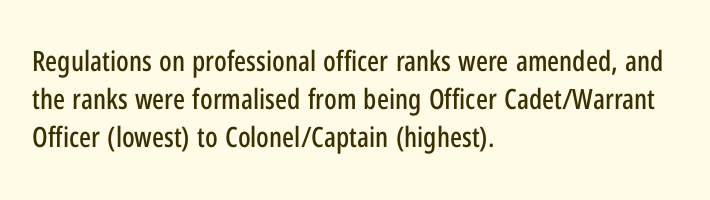
{"serif": "no", "italic": "no", "width": "condensed", "stroke_contrast": "low", "x_height": "medium", "monospaced": "no", "underline": "no", "align": "left", "line_spacing": "normal", "line_spacing_ratio": 1.35, "letter_spacing": "normal", "letter_spacing_em": 0.0, "glyph_px": 28}
